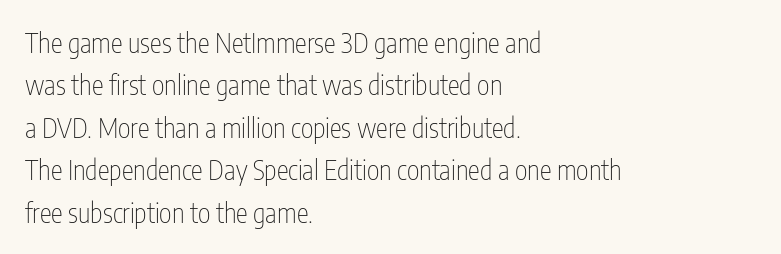
Characters follow at the spacing the type designer built in. Where is the straight margin? On the left. Weight: regular or lighter. Check the space under the baseline: it is left empty. Each new line begins a customary step beneath the previous one.
